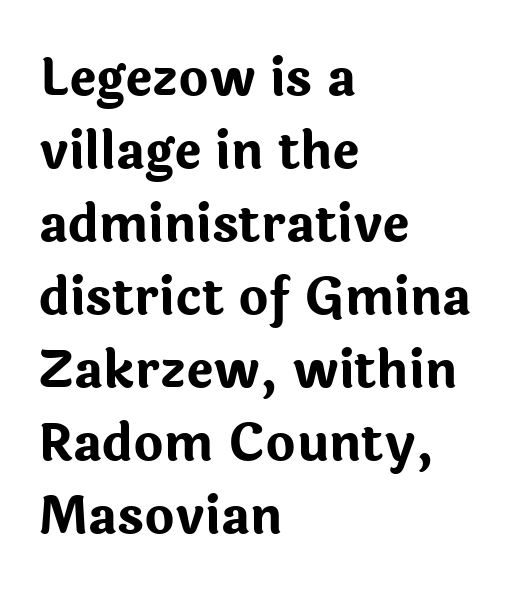
The image shows 51 px bold sans-serif type, upright; set left-aligned, normal line spacing (1.43x), normal letter spacing, not underlined; low stroke contrast and a medium x-height.
